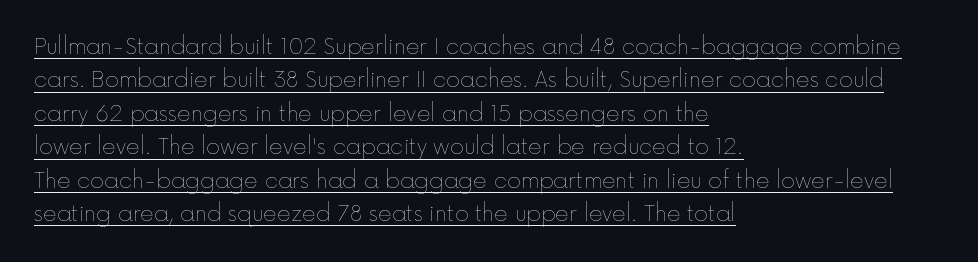
The image shows 21 px text type, upright; set left-aligned, normal line spacing (1.59x), normal letter spacing, underlined.
